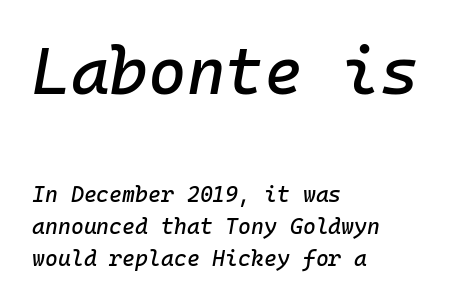
Q: Is the text italic (slanted)? A: Yes, it leans right by about 10 degrees.
Q: Is the text underlined? A: No.
Q: How is the paragraph aligned? A: Left-aligned.
Q: Is the spacing between letters normal or unusually wide? A: Normal.
Q: Is the spacing between lines tight, normal or loose? A: Normal.
Q: Which block of text is set in a larger size, the first (top) or the second (bottom)? A: The first (top) one.
Q: Width (condensed, normal, or wide)? A: Normal.
Q: Stroke contrast? A: Low.
Q: x-height? A: Medium.
Q: Monospaced? A: Yes.
